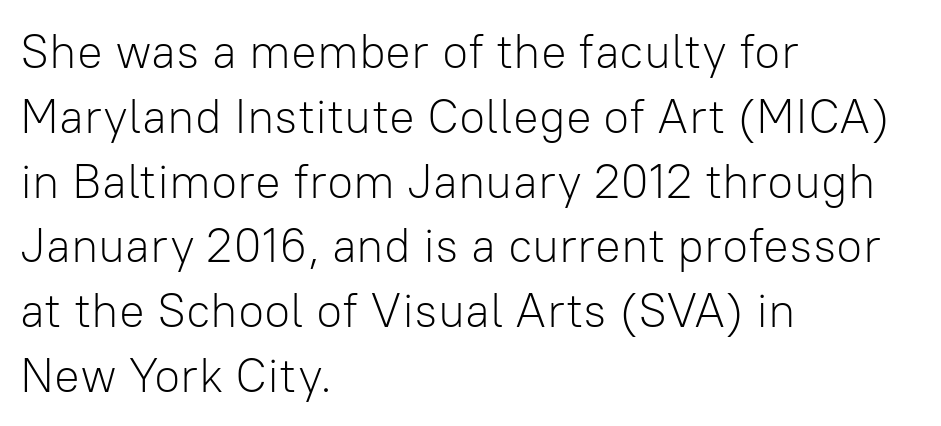
Q: Is the text bold? A: No.
Q: Is the text italic (slanted)? A: No, it is upright.
Q: Is the typeface a serif or a sans-serif typeface? A: Sans-serif.
Q: Is the text underlined? A: No.
Q: How is the paragraph aligned? A: Left-aligned.
Q: Is the spacing between letters normal or unusually wide? A: Normal.
Q: Is the spacing between lines tight, normal or loose? A: Normal.
Q: Width (condensed, normal, or wide)? A: Normal.
Q: Stroke contrast? A: Low.
Q: x-height? A: Medium.
Q: Monospaced? A: No.
